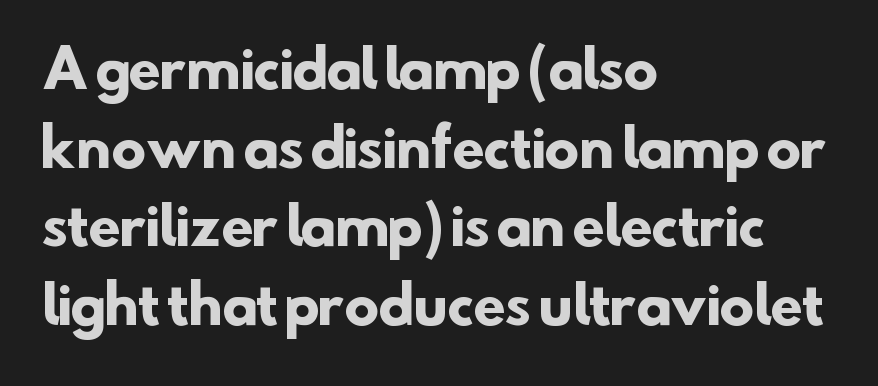
The image shows 52 px heavy sans-serif type; set left-aligned, normal line spacing (1.51x), normal letter spacing, not underlined; low stroke contrast and a small x-height.
